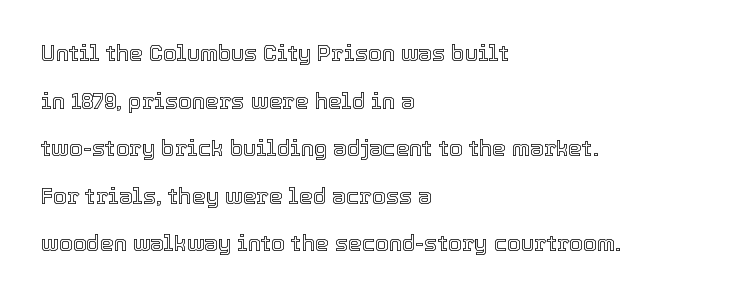
{"italic": "no", "underline": "no", "align": "left", "line_spacing": "loose", "line_spacing_ratio": 2.16, "letter_spacing": "normal", "letter_spacing_em": 0.0, "glyph_px": 22}
